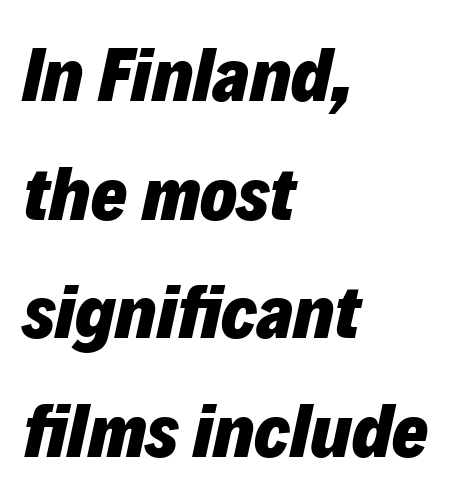
The image shows 77 px heavy type, italic (leaning right); set left-aligned, normal line spacing (1.54x), normal letter spacing, not underlined; low stroke contrast and a medium x-height.
